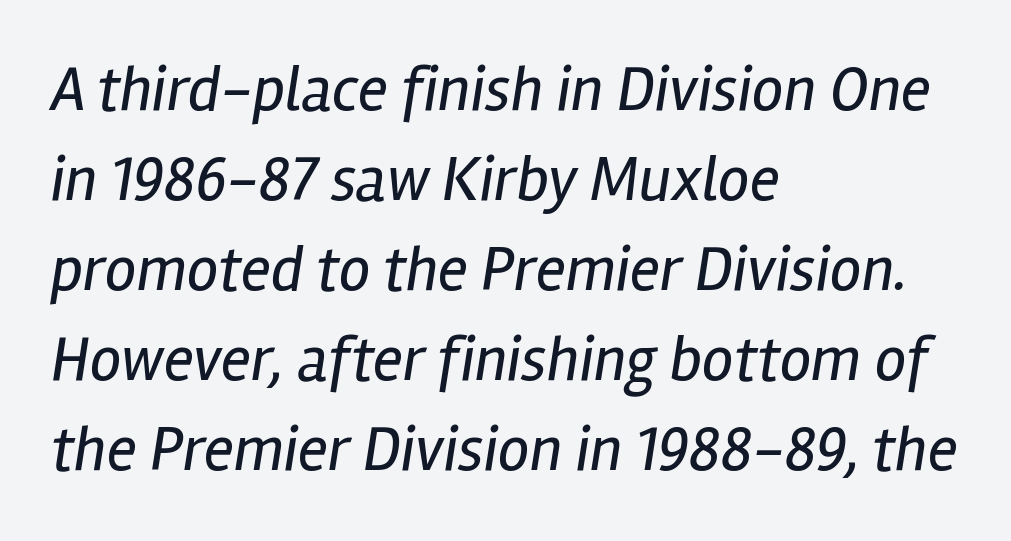
The image shows 63 px regular-weight, condensed type, italic (leaning right); set left-aligned, normal line spacing (1.43x), normal letter spacing, not underlined; low stroke contrast and a medium x-height.
